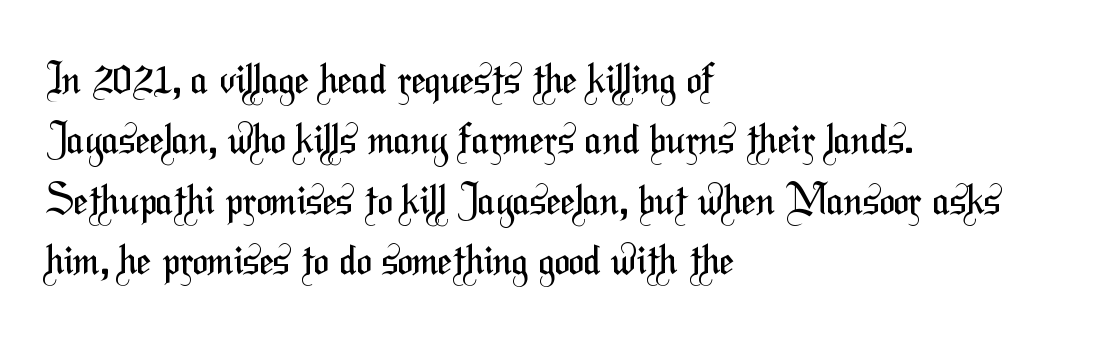
If you drew a ruler down the left edge, every line would touch it. Vertically, the passage feels balanced, rows spaced as you'd expect. The letters carry no serifs — their stems end cleanly without finishing strokes. Is the letter spacing exaggerated? No — it looks like the ordinary default. Anything drawn beneath the words? Only blank space. You could not count columns in this text — the font is proportionally spaced.
